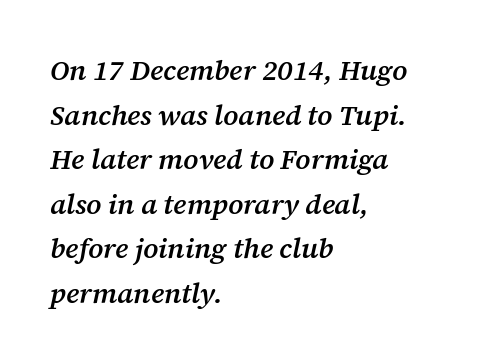
{"serif": "yes", "italic": "yes", "lean": "right", "slant_degrees": 12, "bold": "semi", "weight": "semibold", "width": "normal", "stroke_contrast": "medium", "x_height": "medium", "monospaced": "no", "underline": "no", "align": "left", "line_spacing": "normal", "line_spacing_ratio": 1.59, "letter_spacing": "normal", "letter_spacing_em": 0.0, "glyph_px": 28}
